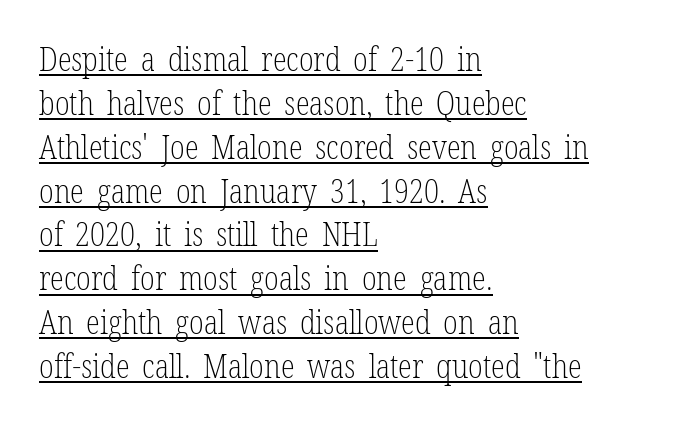
{"serif": "yes", "italic": "no", "bold": "no", "weight": "light", "width": "condensed", "stroke_contrast": "low", "x_height": "medium", "monospaced": "no", "underline": "yes", "align": "left", "line_spacing": "normal", "line_spacing_ratio": 1.37, "letter_spacing": "normal", "letter_spacing_em": 0.0, "glyph_px": 32}
